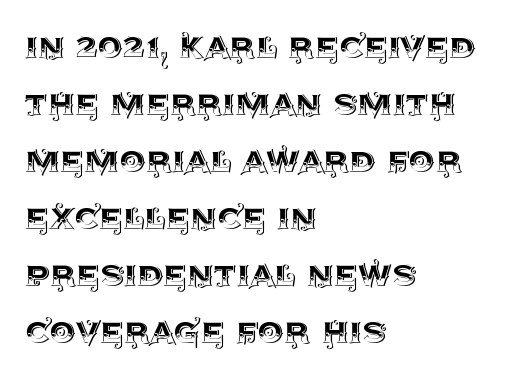
Style check: upright. A typesetter would call this proportional, since set widths differ per character. What stands out about the letter spacing? Nothing — it is the standard amount. The passage is arranged the way most books set body copy — flush left. Evenly set lines give the paragraph a standard silhouette. The baseline area is clear.
